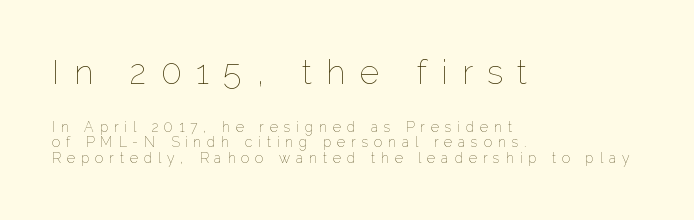
{"italic": "no", "bold": "no", "weight": "thin", "width": "normal", "stroke_contrast": "low", "x_height": "medium", "monospaced": "no", "underline": "no", "align": "left", "line_spacing": "tight", "line_spacing_ratio": 1.13, "letter_spacing": "wide", "letter_spacing_em": 0.42, "larger_block": "first", "size_ratio": 2.43, "glyph_px": 34}
